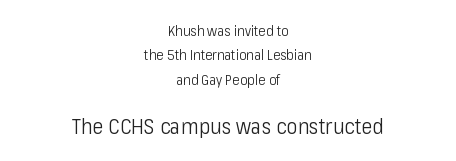
{"italic": "no", "bold": "no", "underline": "no", "align": "center", "line_spacing_ratio": 1.74, "letter_spacing": "normal", "letter_spacing_em": 0.0, "larger_block": "second", "size_ratio": 1.5, "glyph_px": 21}
